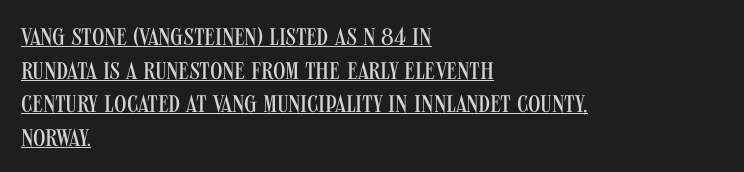
The type is set solid horizontally, with unmodified tracking. All the whitespace from short lines collects on the right. What's the leading like? Ordinary, nothing unusual. Each line of the rendering has a horizontal stroke beneath the glyphs. Is the stroke heavy? The answer is a plain regular-or-lighter. Italic: no, the glyphs are upright roman.
